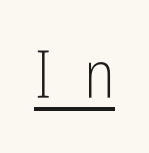
The image shows 66 px light, condensed sans-serif type, upright; set unusually wide letter spacing (+0.49 em), underlined; low stroke contrast and a medium x-height.
